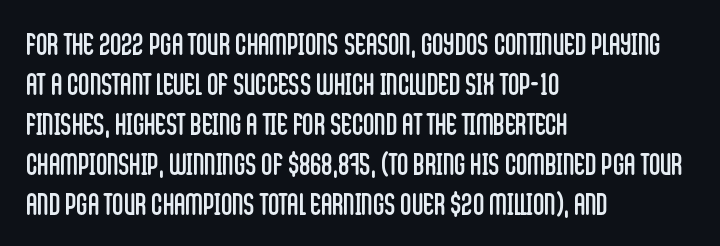
Q: Is the text bold? A: No.
Q: Is the text italic (slanted)? A: No, it is upright.
Q: Is the typeface a serif or a sans-serif typeface? A: Sans-serif.
Q: Is the text underlined? A: No.
Q: How is the paragraph aligned? A: Left-aligned.
Q: Is the spacing between letters normal or unusually wide? A: Normal.
Q: Is the spacing between lines tight, normal or loose? A: Normal.
Q: Width (condensed, normal, or wide)? A: Condensed.
Q: Stroke contrast? A: Low.
Q: x-height? A: Large.
Q: Monospaced? A: No.
